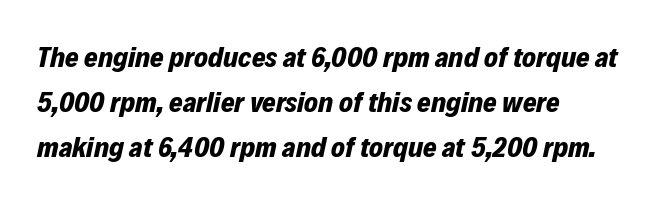
{"italic": "yes", "lean": "right", "slant_degrees": 12, "bold": "yes", "weight": "bold", "width": "normal", "stroke_contrast": "low", "x_height": "medium", "monospaced": "no", "underline": "no", "align": "left", "line_spacing": "normal", "line_spacing_ratio": 1.56, "letter_spacing": "normal", "letter_spacing_em": 0.0, "glyph_px": 29}
